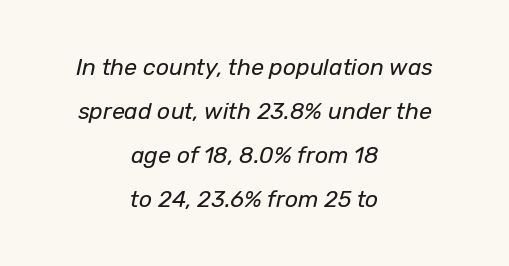
You could fit nearly another row in the gap between these rows. Which margin do the lines hug? Neither — every line sits in the middle. The strip under each line holds only bare page. The face used here has a pronounced slope to its letters. The strokes are not fattened; the text isn't bold. Spacing between characters is what you'd get straight out of the box.
